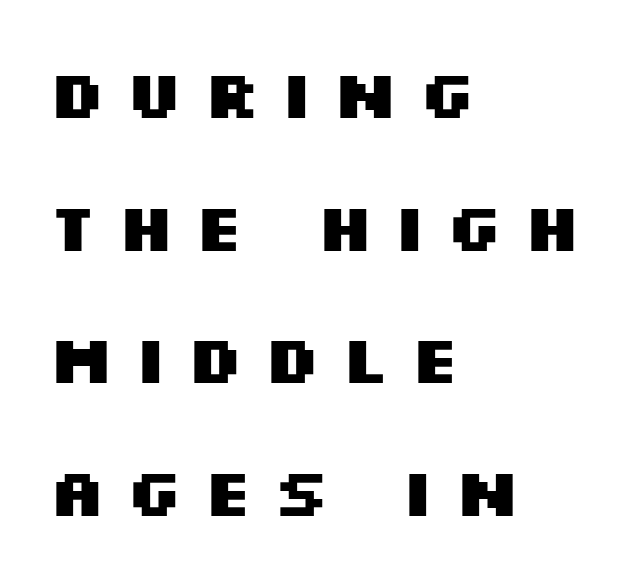
Widely set lines give the paragraph a tall, airy silhouette. Honestly, the letter spacing is so wide it's the main thing you notice. Any mark beneath the type? The region is blank. The face used here has the dense, thick strokes of a bold. This sample is left-justified, so line endings fall wherever the words run out. Designer's note — italics off, roman on.
